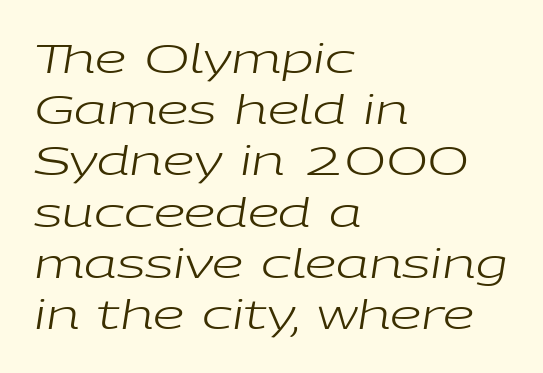
The image shows 40 px regular-weight, wide type, italic (leaning right); set left-aligned, normal line spacing (1.28x), normal letter spacing, not underlined; low stroke contrast and a medium x-height.
